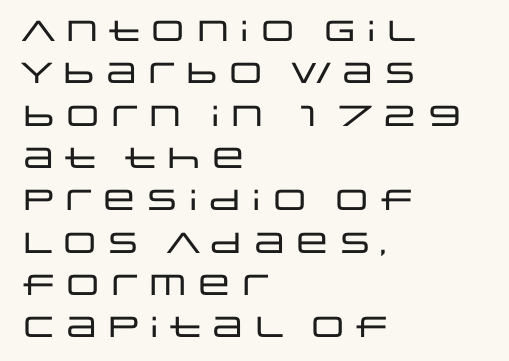
The image shows 29 px wide sans-serif type, upright; set left-aligned, normal line spacing (1.46x), normal letter spacing, not underlined; low stroke contrast and a large x-height.
